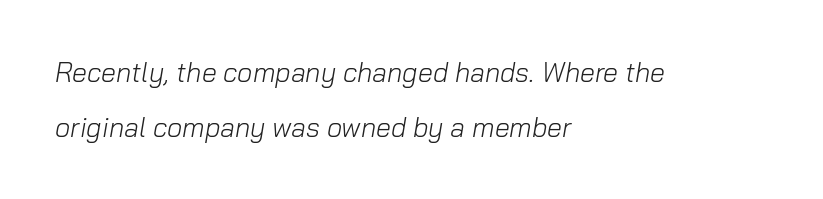
No letter is thick-stroked: the sample isn't bold. In terms of leading, this rendering errs on the spacious side. Spacing between characters is what you'd get straight out of the box. Style check: oblique. In CSS terms this would be text-align: left. The passage shown is not underscored anywhere.
